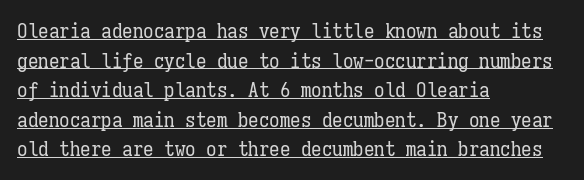
Q: Is the text bold? A: No.
Q: Is the text italic (slanted)? A: No, it is upright.
Q: Is the text underlined? A: Yes.
Q: How is the paragraph aligned? A: Left-aligned.
Q: Is the spacing between letters normal or unusually wide? A: Normal.
Q: Is the spacing between lines tight, normal or loose? A: Normal.
